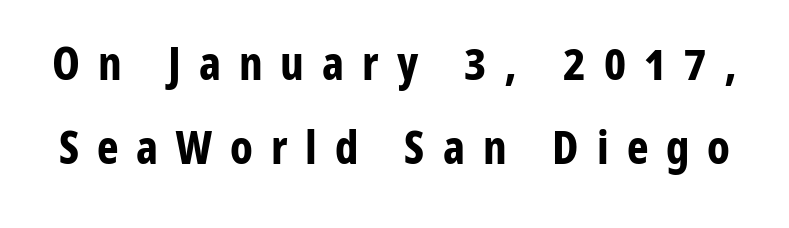
Chunky letters — that's bold for sure. The characters display no serif detailing; their extremities are plain. Proportional: the letters do not fall into vertical columns. Beneath every word, the page is bare.
